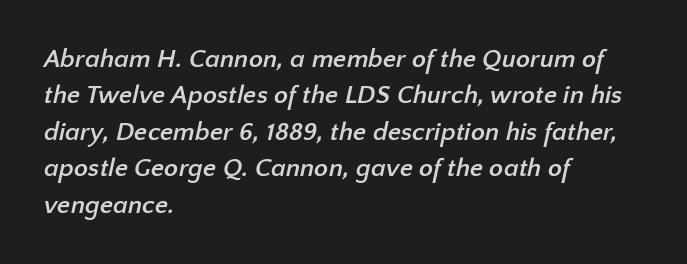
Q: Is the text bold? A: Yes.
Q: Is the text underlined? A: No.
Q: How is the paragraph aligned? A: Left-aligned.
Q: Is the spacing between letters normal or unusually wide? A: Normal.
Q: Is the spacing between lines tight, normal or loose? A: Normal.
